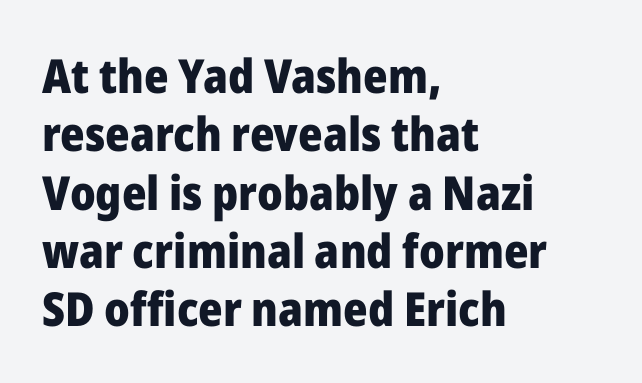
{"serif": "no", "italic": "no", "bold": "yes", "weight": "heavy", "width": "normal", "stroke_contrast": "low", "x_height": "medium", "monospaced": "no", "underline": "no", "align": "left", "line_spacing_ratio": 1.24, "letter_spacing": "normal", "letter_spacing_em": 0.0, "glyph_px": 47}
